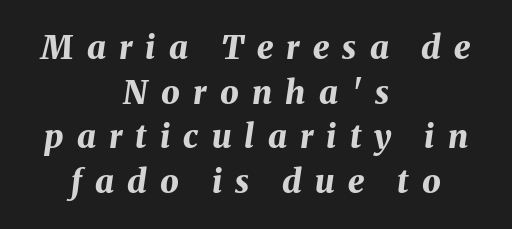
Designer's note — italics engaged. Typographic density is high because the face is bold. Is the letter spacing exaggerated? Yes — the characters are pushed far apart. A clean baseline with only descenders dipping below it.
